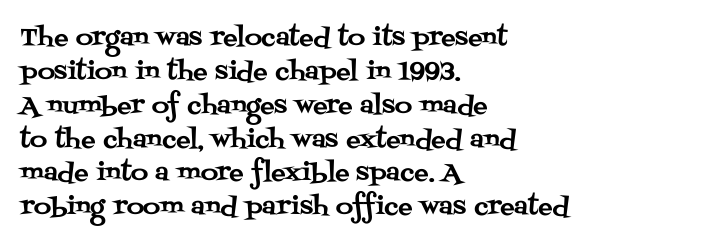
Q: Is the text italic (slanted)? A: No, it is upright.
Q: Is the text underlined? A: No.
Q: How is the paragraph aligned? A: Left-aligned.
Q: Is the spacing between letters normal or unusually wide? A: Normal.
Q: Is the spacing between lines tight, normal or loose? A: Normal.
